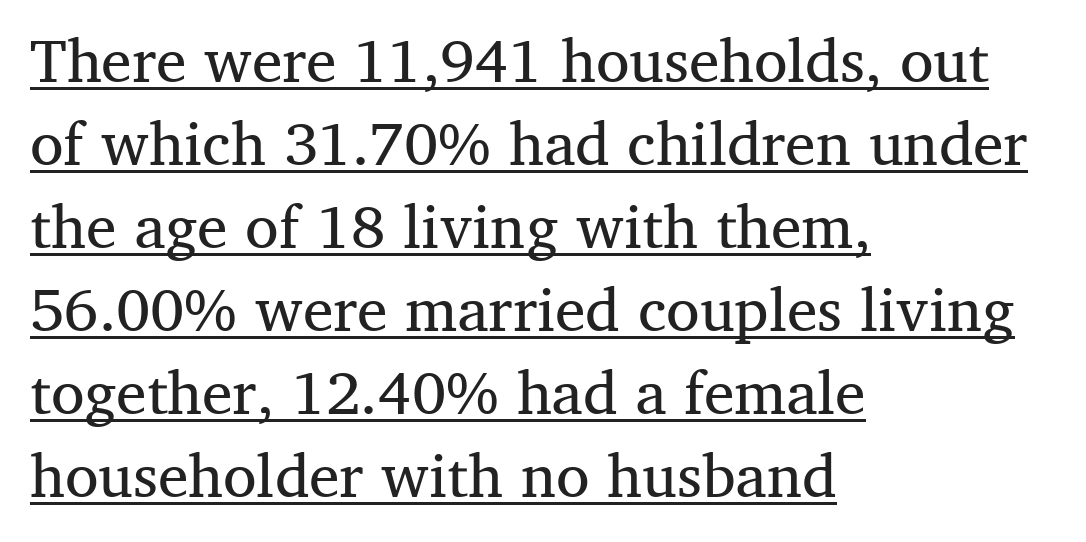
The image shows 61 px regular-weight serif type, upright; set left-aligned, normal line spacing (1.36x), normal letter spacing, underlined; medium stroke contrast and a medium x-height.
